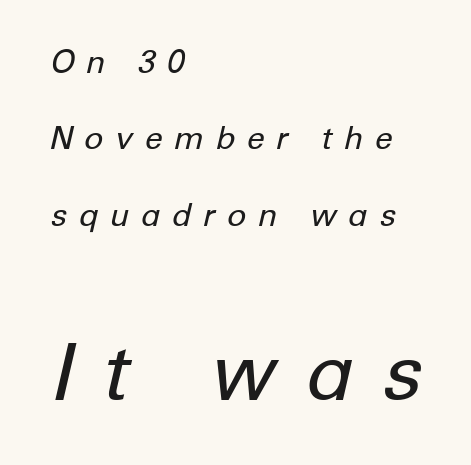
Reading down the column, the eye jumps a long way to each next line. The cut favours lightness, reaching ordinary text weight at its darkest. The block sitting lower on the canvas is the one with enlarged characters. Inter-character spacing is expanded well beyond the font's built-in metrics. Is the type slanted? Yes — the strokes lean at a clear angle. The letters advance in unequal steps, a hallmark of proportional type.
